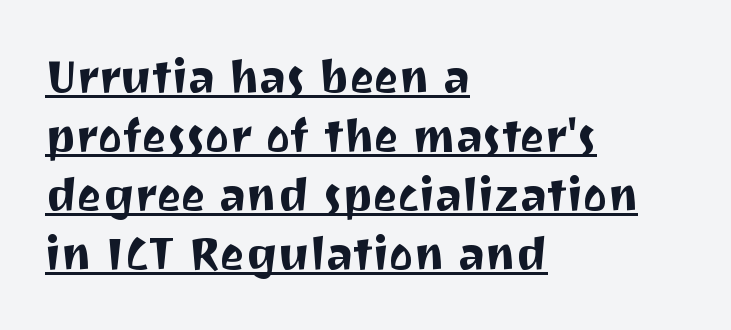
{"serif": "no", "italic": "no", "width": "normal", "stroke_contrast": "medium", "x_height": "medium", "monospaced": "no", "underline": "yes", "align": "left", "line_spacing": "normal", "line_spacing_ratio": 1.28, "letter_spacing": "normal", "letter_spacing_em": 0.0, "glyph_px": 46}
